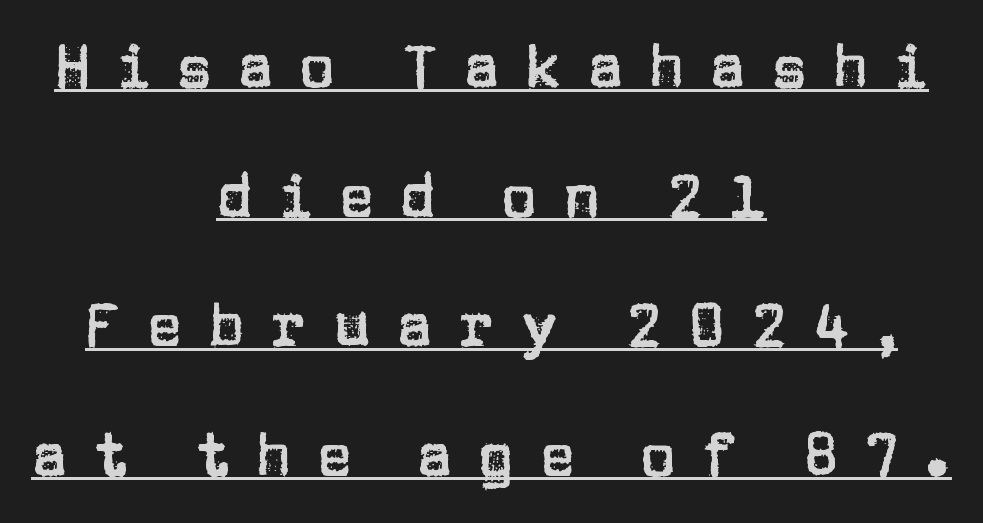
{"serif": "no", "italic": "no", "width": "normal", "stroke_contrast": "low", "x_height": "large", "monospaced": "no", "underline": "yes", "align": "center", "line_spacing": "loose", "line_spacing_ratio": 2.16, "letter_spacing": "wide", "letter_spacing_em": 0.42, "glyph_px": 60}
